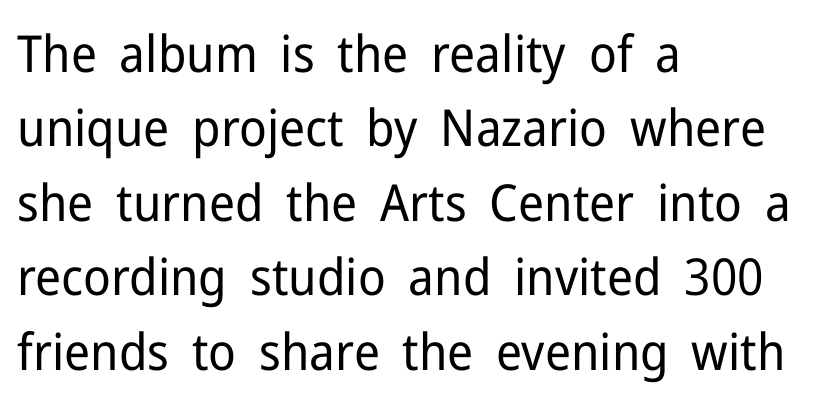
{"serif": "no", "italic": "no", "bold": "no", "weight": "regular", "width": "normal", "stroke_contrast": "low", "x_height": "medium", "monospaced": "no", "underline": "no", "align": "left", "line_spacing": "normal", "line_spacing_ratio": 1.46, "letter_spacing": "normal", "letter_spacing_em": 0.0, "glyph_px": 51}
